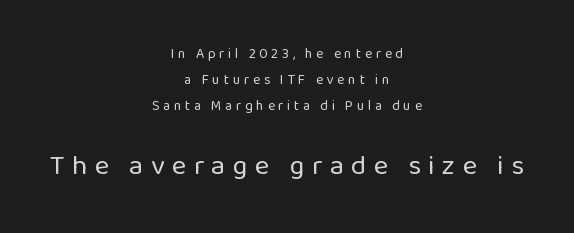
The image shows 28 px regular-weight sans-serif type, upright; set centered, line spacing 1.84x, unusually wide letter spacing (+0.26 em), not underlined; the second (bottom) block is 2.0x larger; low stroke contrast and a medium x-height.
